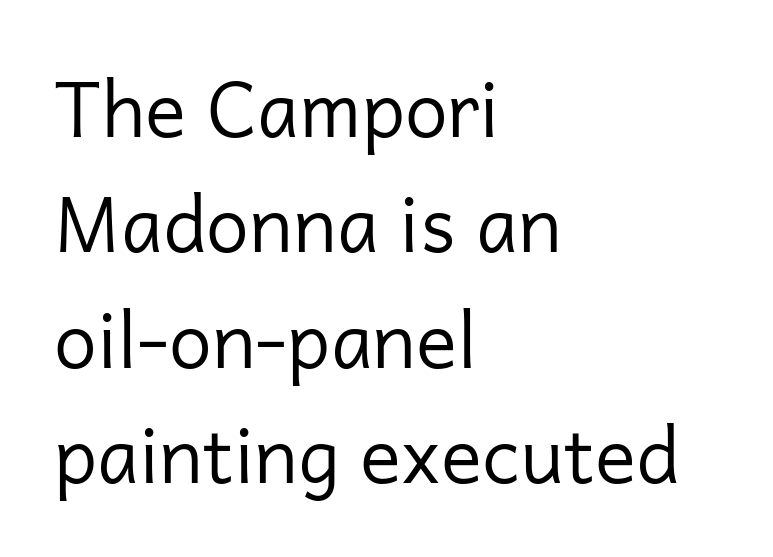
{"serif": "no", "italic": "no", "bold": "no", "weight": "regular", "width": "normal", "stroke_contrast": "low", "x_height": "medium", "monospaced": "no", "underline": "no", "align": "left", "line_spacing": "normal", "line_spacing_ratio": 1.5, "letter_spacing": "normal", "letter_spacing_em": 0.0, "glyph_px": 77}
